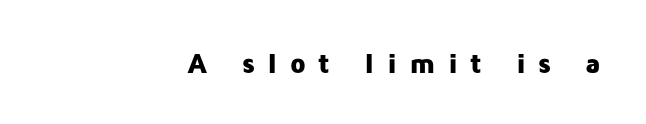
Q: Is the text bold? A: Yes.
Q: Is the text italic (slanted)? A: No, it is upright.
Q: Is the typeface a serif or a sans-serif typeface? A: Sans-serif.
Q: Is the text underlined? A: No.
Q: How is the paragraph aligned? A: Right-aligned.
Q: Is the spacing between letters normal or unusually wide? A: Unusually wide.
Q: Width (condensed, normal, or wide)? A: Normal.
Q: Stroke contrast? A: Low.
Q: x-height? A: Medium.
Q: Monospaced? A: No.
